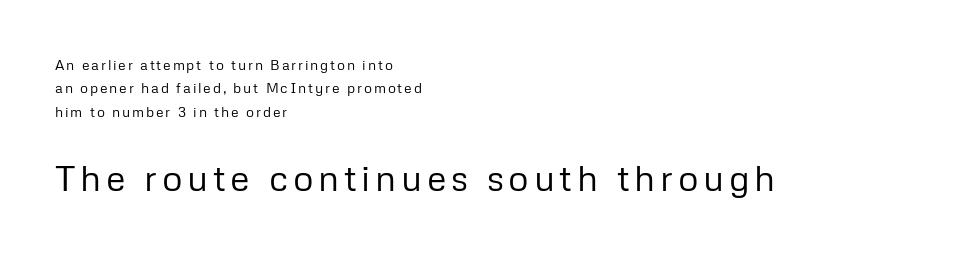
Q: Is the text bold? A: No.
Q: Is the text italic (slanted)? A: No, it is upright.
Q: Is the typeface a serif or a sans-serif typeface? A: Sans-serif.
Q: Is the text underlined? A: No.
Q: How is the paragraph aligned? A: Left-aligned.
Q: Is the spacing between lines tight, normal or loose? A: Normal.
Q: Which block of text is set in a larger size, the first (top) or the second (bottom)? A: The second (bottom) one.
Q: Width (condensed, normal, or wide)? A: Normal.
Q: Stroke contrast? A: Low.
Q: x-height? A: Medium.
Q: Monospaced? A: No.
